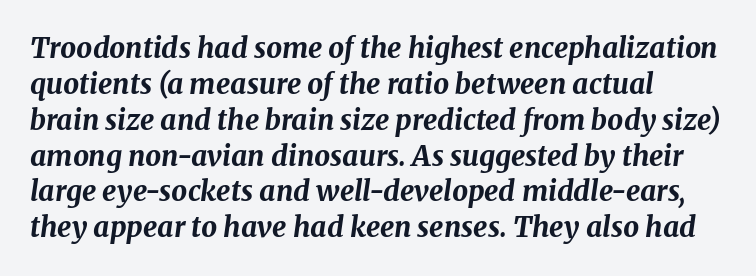
The image shows 28 px bold type, italic (leaning right); set left-aligned, normal line spacing (1.28x), normal letter spacing, not underlined; medium stroke contrast and a medium x-height.
